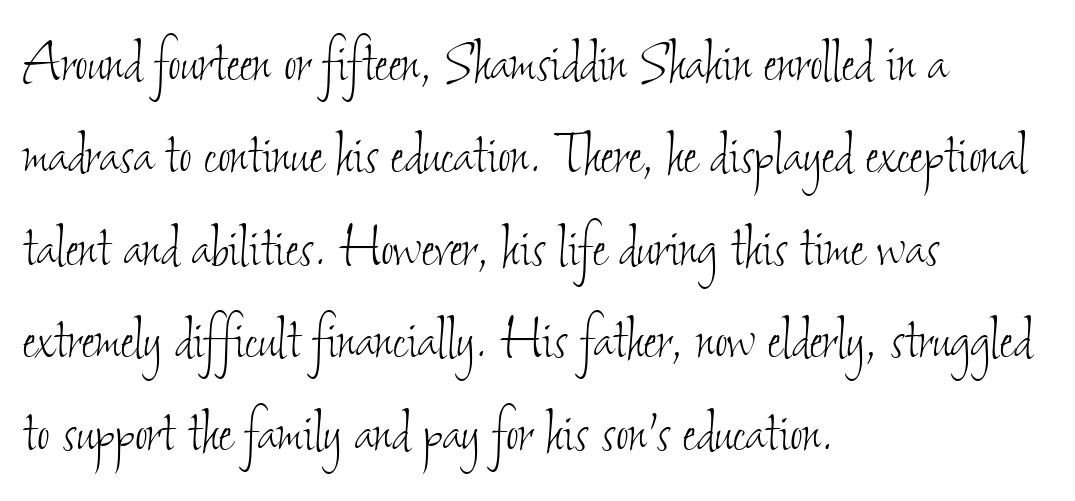
The image shows 69 px thin, condensed type; set left-aligned, normal line spacing (1.34x), normal letter spacing, not underlined; low stroke contrast and a small x-height.
